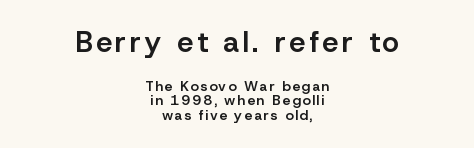
{"serif": "no", "italic": "no", "bold": "semi", "weight": "semibold", "width": "normal", "stroke_contrast": "low", "x_height": "medium", "monospaced": "no", "underline": "no", "align": "center", "line_spacing": "tight", "line_spacing_ratio": 1.05, "larger_block": "first", "size_ratio": 2.07, "glyph_px": 29}
